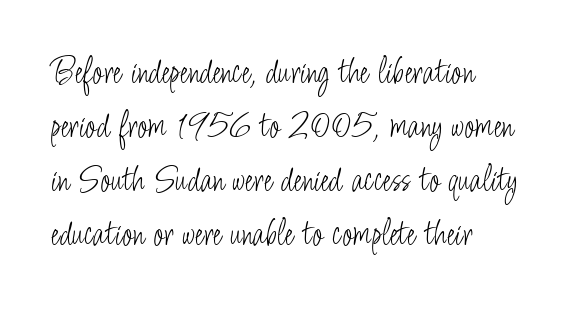
The image shows 38 px light, condensed sans-serif type; set left-aligned, normal line spacing (1.42x), normal letter spacing, not underlined; low stroke contrast and a small x-height.
